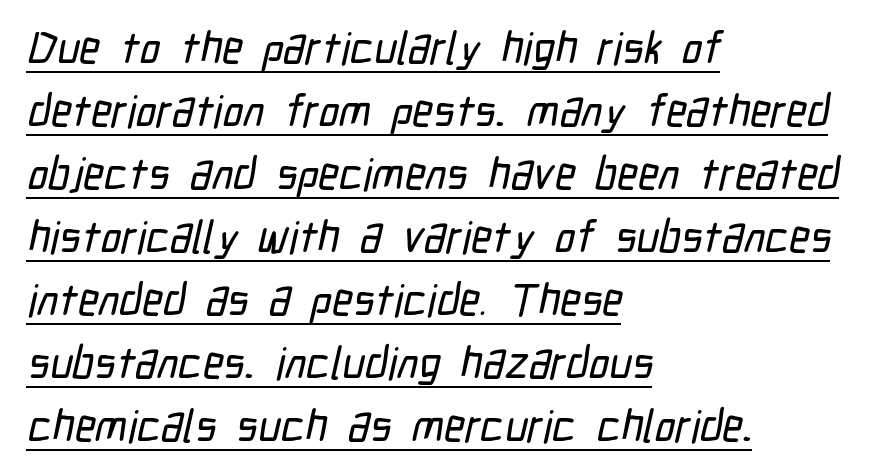
The rendering uses natural spacing where letterforms have individual widths. Characters follow at the spacing the type designer built in. The glyphs in this specimen are sans serif. The text block is weighted toward the left margin, trailing off unevenly rightward.
